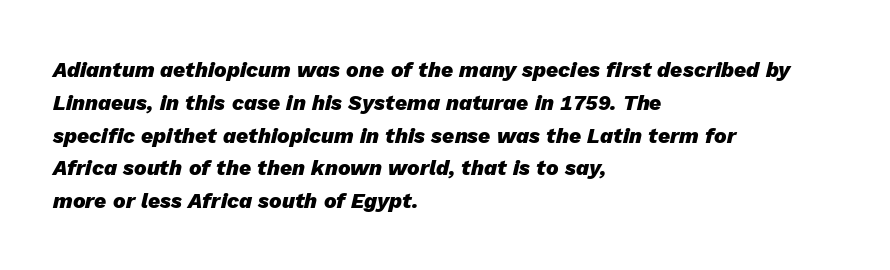
It's the slanting kind of type. These lines sit exactly where default settings would place them. This rendering uses left alignment, leaving the right contour irregular. The rendering keeps characters at their native spacing. The area under the type is left untouched.
